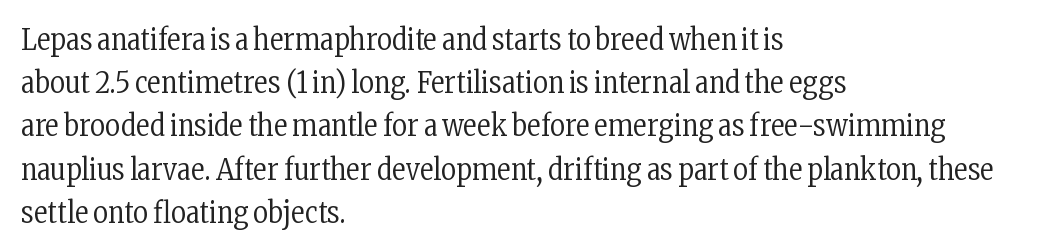
Q: Is the text bold? A: No.
Q: Is the text italic (slanted)? A: No, it is upright.
Q: Is the typeface a serif or a sans-serif typeface? A: Serif.
Q: Is the text underlined? A: No.
Q: How is the paragraph aligned? A: Left-aligned.
Q: Is the spacing between letters normal or unusually wide? A: Normal.
Q: Is the spacing between lines tight, normal or loose? A: Normal.
Q: Width (condensed, normal, or wide)? A: Condensed.
Q: Stroke contrast? A: Low.
Q: x-height? A: Medium.
Q: Monospaced? A: No.
